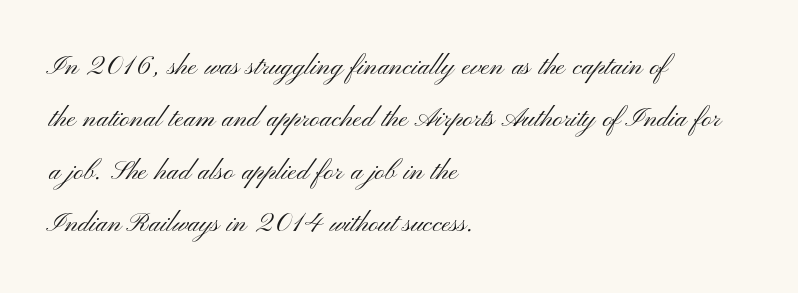
The image shows 34 px light, wide sans-serif type; set left-aligned, normal line spacing (1.54x), normal letter spacing, not underlined; medium stroke contrast and a small x-height.
